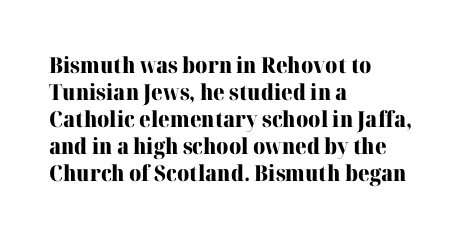
Q: Is the text bold? A: Yes.
Q: Is the text italic (slanted)? A: No, it is upright.
Q: Is the text underlined? A: No.
Q: How is the paragraph aligned? A: Left-aligned.
Q: Is the spacing between letters normal or unusually wide? A: Normal.
